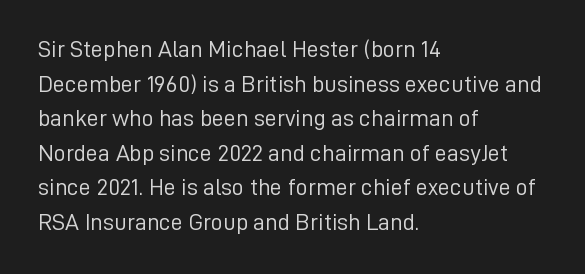
Q: Is the text bold? A: No.
Q: Is the text italic (slanted)? A: No, it is upright.
Q: Is the text underlined? A: No.
Q: How is the paragraph aligned? A: Left-aligned.
Q: Is the spacing between letters normal or unusually wide? A: Normal.
Q: Is the spacing between lines tight, normal or loose? A: Normal.
